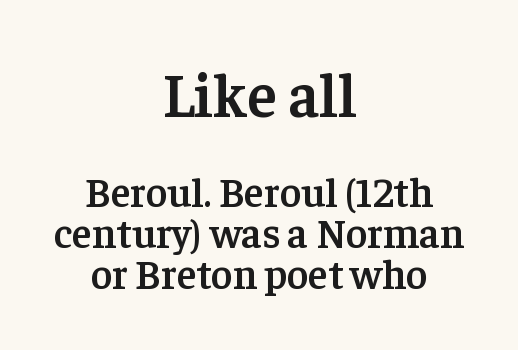
{"serif": "yes", "italic": "no", "bold": "semi", "weight": "semibold", "width": "normal", "stroke_contrast": "low", "x_height": "medium", "monospaced": "no", "underline": "no", "align": "center", "line_spacing": "tight", "line_spacing_ratio": 1.0, "letter_spacing": "normal", "letter_spacing_em": 0.0, "larger_block": "first", "size_ratio": 1.51, "glyph_px": 62}
